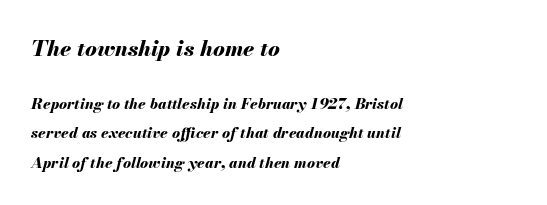
{"italic": "yes", "lean": "right", "slant_degrees": 13, "bold": "yes", "underline": "no", "align": "left", "line_spacing": "loose", "line_spacing_ratio": 1.96, "letter_spacing": "normal", "letter_spacing_em": 0.0, "larger_block": "first", "size_ratio": 1.47, "glyph_px": 22}
